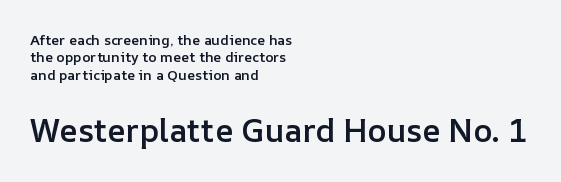
The image shows 32 px semibold type, upright; set left-aligned, line spacing 1.24x, normal letter spacing, not underlined; the second (bottom) block is 2.29x larger; low stroke contrast and a medium x-height.
